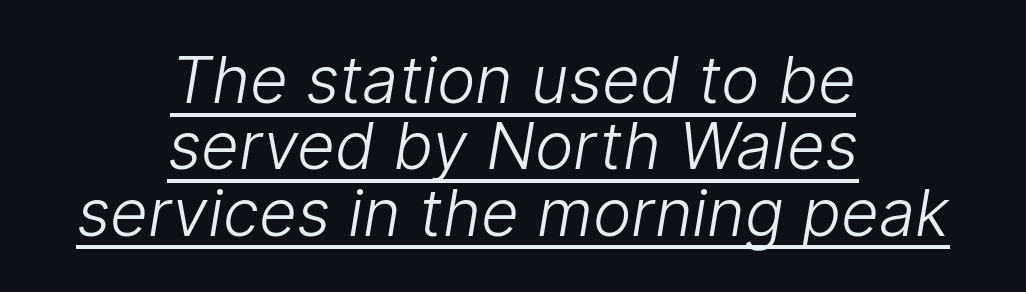
{"serif": "no", "bold": "no", "weight": "light", "width": "normal", "stroke_contrast": "low", "x_height": "medium", "monospaced": "no", "underline": "yes", "align": "center", "line_spacing": "tight", "line_spacing_ratio": 1.02, "letter_spacing": "normal", "letter_spacing_em": 0.0, "glyph_px": 65}
